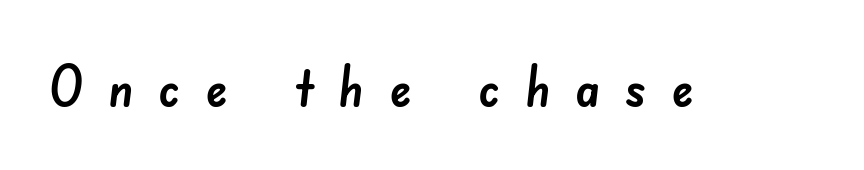
Q: Is the typeface a serif or a sans-serif typeface? A: Sans-serif.
Q: Is the text underlined? A: No.
Q: Is the spacing between letters normal or unusually wide? A: Unusually wide.
Q: Width (condensed, normal, or wide)? A: Normal.
Q: Stroke contrast? A: Low.
Q: x-height? A: Small.
Q: Monospaced? A: No.
